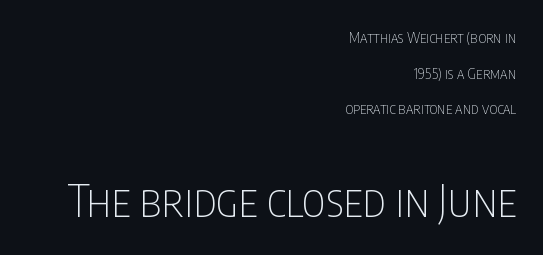
The image shows 45 px thin, condensed sans-serif type, upright; set right-aligned, loose line spacing (2.38x), normal letter spacing, not underlined; the second (bottom) block is 3.0x larger; low stroke contrast and a large x-height.
